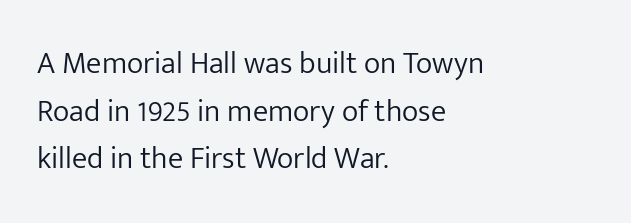
The image shows 31 px light sans-serif type, upright; set left-aligned, normal line spacing (1.54x), normal letter spacing, not underlined; low stroke contrast and a medium x-height.
